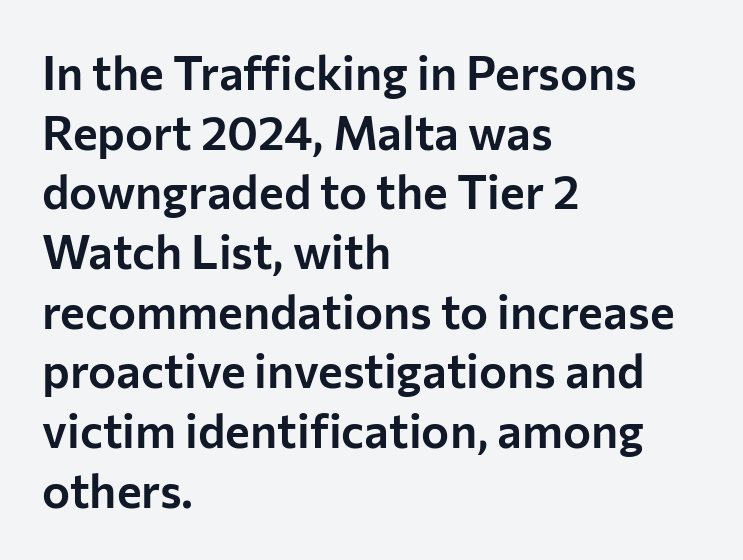
Nope, no serifs anywhere on these letters. If you measured baseline to baseline, you'd find a middling distance. Caption: multi-line text, flush left, ragged right. No italicization has been applied; the sample stays upright. The space directly below the letters is spotless.
